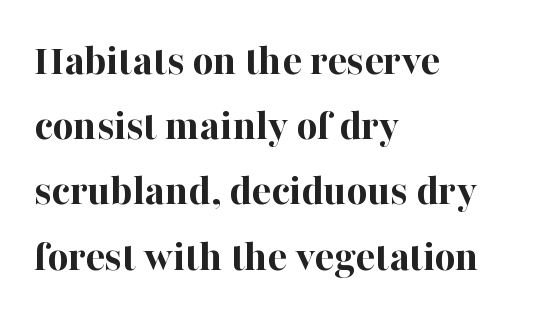
Horizontal bands of white between lines are of average thickness. The face used here is rendered with its standard letterfit. The face used here is proportionally spaced, like ordinary book or web type. The space directly below the letters is spotless. A serif font was chosen for this passage. A roman cut, with each character standing at attention.
